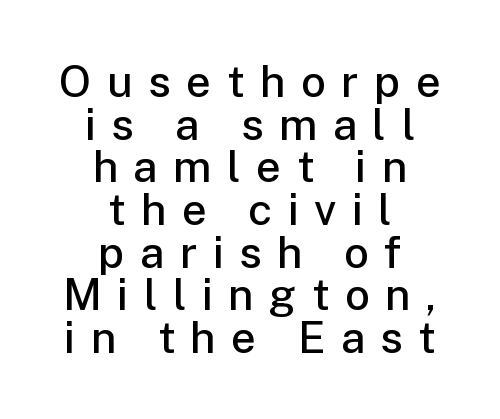
A roman cut, with each character standing at attention. The line texture is sparse and dotted thanks to wide tracking. Lines of text with bare space underneath. Letterform terminals end flat and unadorned throughout the passage. Do the characters align in a grid? No, the font is proportional.
